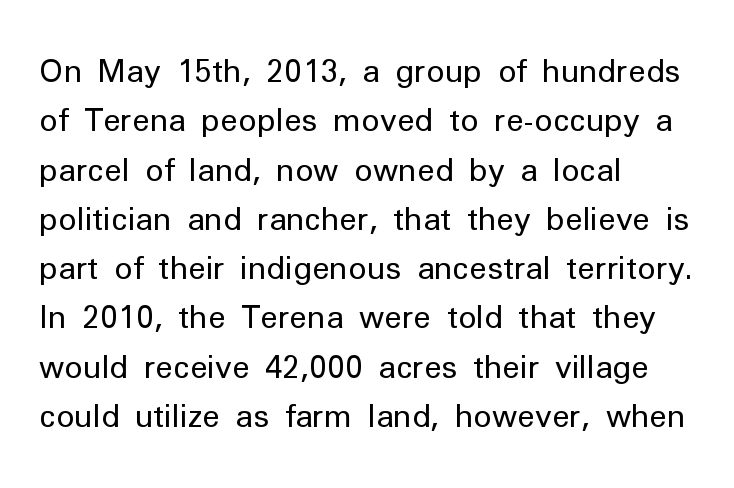
Vertically, the passage feels balanced, rows spaced as you'd expect. The area under the type is left untouched. Weight: in the light-to-regular range. This sample uses a sans-serif face. The passage shown is typed in a proportional face where columns would drift.
